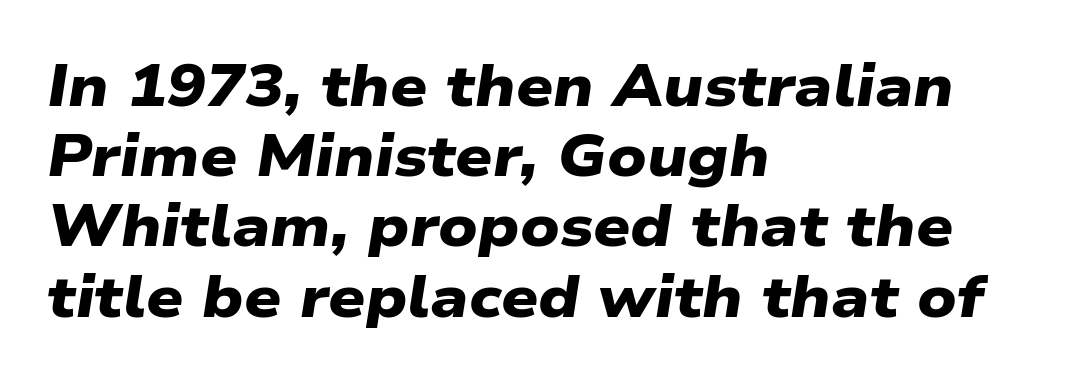
The image shows 58 px heavy, wide sans-serif type; set left-aligned, line spacing 1.21x, normal letter spacing, not underlined; low stroke contrast and a medium x-height.
